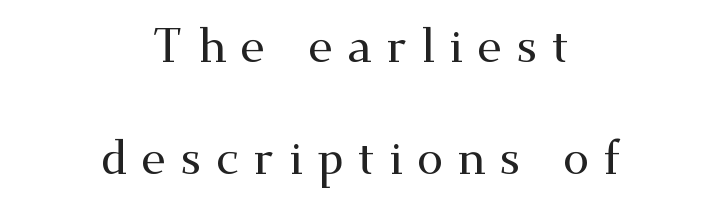
Tracking here is generous; glyphs stand well apart from one another. Quick note: interline space is abundant. Casual observation: everything's sitting right in the middle. This is roman type, the default non-slanted kind.
